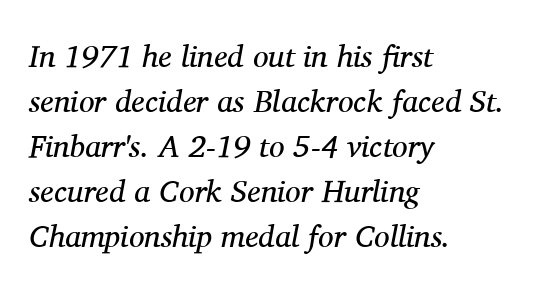
Q: Is the text bold? A: No.
Q: Is the text italic (slanted)? A: Yes, it leans right by about 11 degrees.
Q: Is the typeface a serif or a sans-serif typeface? A: Serif.
Q: Is the text underlined? A: No.
Q: How is the paragraph aligned? A: Left-aligned.
Q: Is the spacing between letters normal or unusually wide? A: Normal.
Q: Is the spacing between lines tight, normal or loose? A: Normal.
Q: Width (condensed, normal, or wide)? A: Normal.
Q: Stroke contrast? A: Medium.
Q: x-height? A: Medium.
Q: Monospaced? A: No.
